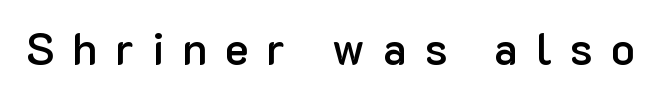
{"serif": "no", "italic": "no", "bold": "semi", "weight": "semibold", "width": "normal", "stroke_contrast": "low", "x_height": "medium", "monospaced": "no", "underline": "no", "letter_spacing": "wide", "letter_spacing_em": 0.41, "glyph_px": 44}
